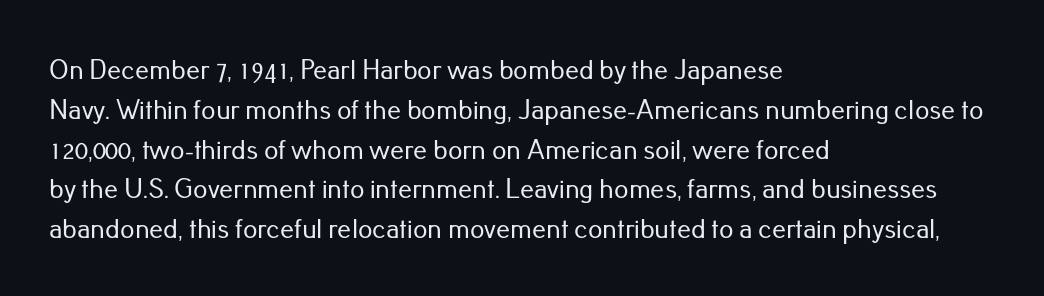
The image shows 28 px sans-serif type, upright; set left-aligned, normal line spacing (1.42x), normal letter spacing, not underlined; low stroke contrast and a small x-height.
